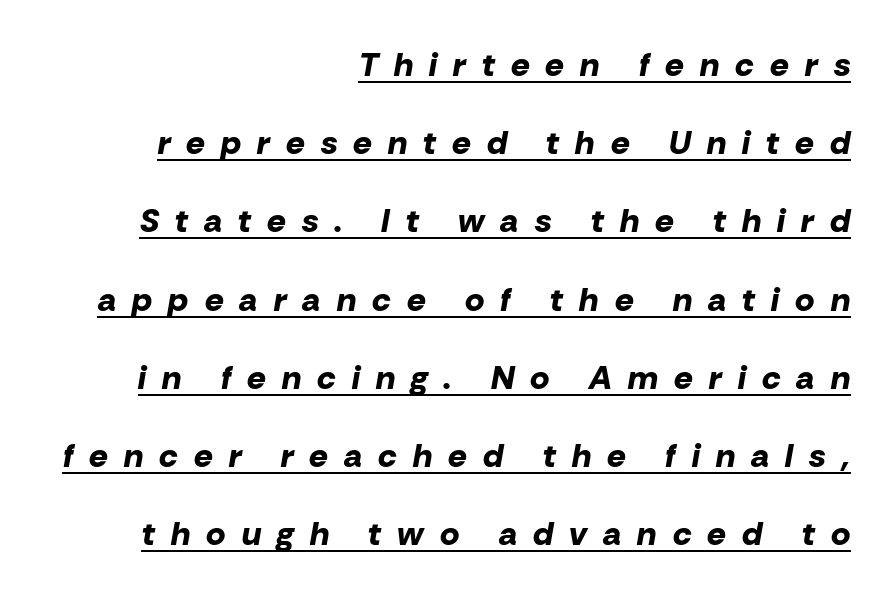
The image shows 33 px bold type, italic (leaning right); set right-aligned, loose line spacing (2.37x), unusually wide letter spacing (+0.49 em), underlined; low stroke contrast and a medium x-height.
